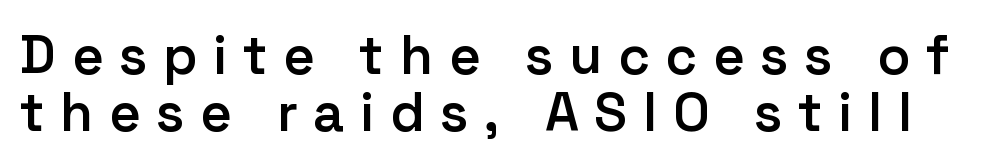
Has an underline been added? It has not. Loose tracking; the words dissolve into strings of separated letters. One glance says dense: line gaps are narrower than usual. Typesetter's note: demi weight, one step under bold. These lines are rendered in a variable-pitch font. The typography opts for an upright posture over an oblique one.
